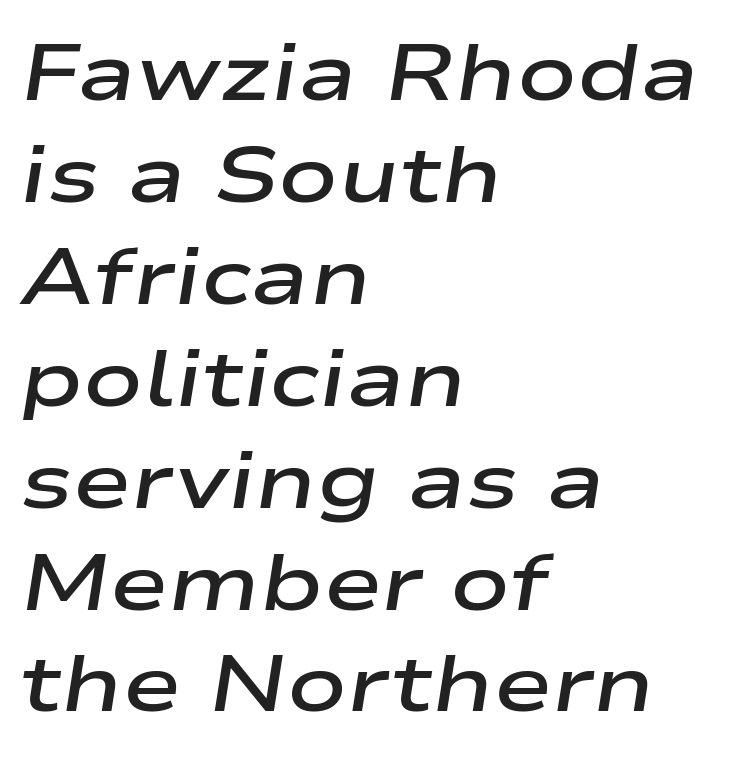
The image shows 79 px semibold, wide type, italic (leaning right); set left-aligned, normal line spacing (1.29x), normal letter spacing, not underlined; low stroke contrast and a medium x-height.
